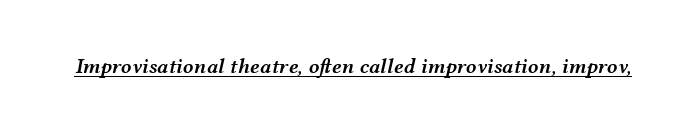
Q: Is the text bold? A: Semi-bold.
Q: Is the text italic (slanted)? A: Yes, it leans right by about 12 degrees.
Q: Is the text underlined? A: Yes.
Q: Is the spacing between letters normal or unusually wide? A: Normal.
